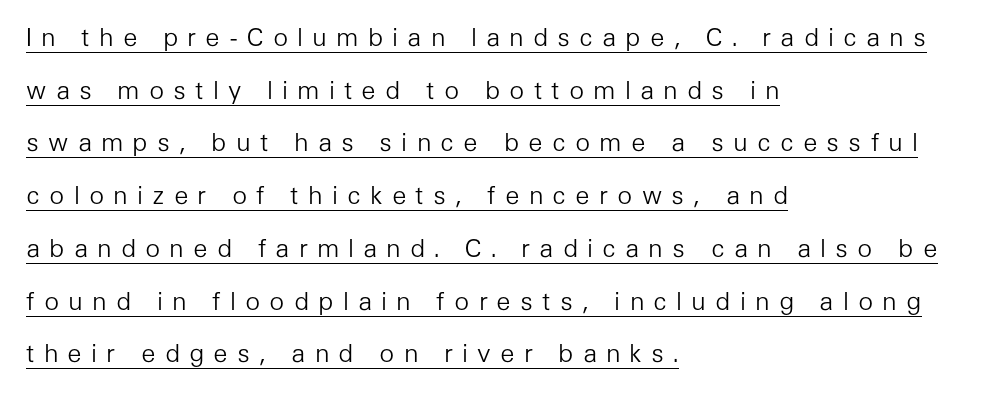
A continuous stroke trails under the words, as in a hyperlink. The letters stand upright; this is a roman face. Alignment: flush left. Someone cranked the tracking dial way up on this one. The strokes are not fattened; the text isn't bold. The rendering uses a large line-height, opening up the rows.
